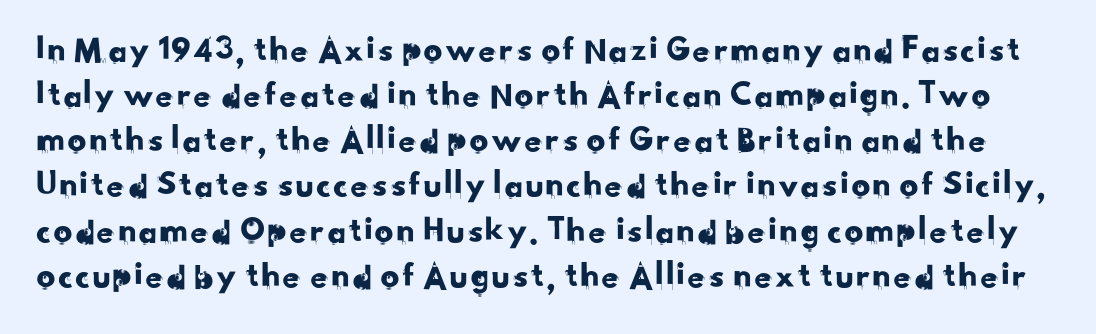
The image shows 37 px sans-serif type; set line spacing 1.22x, normal letter spacing, not underlined; low stroke contrast and a small x-height.
